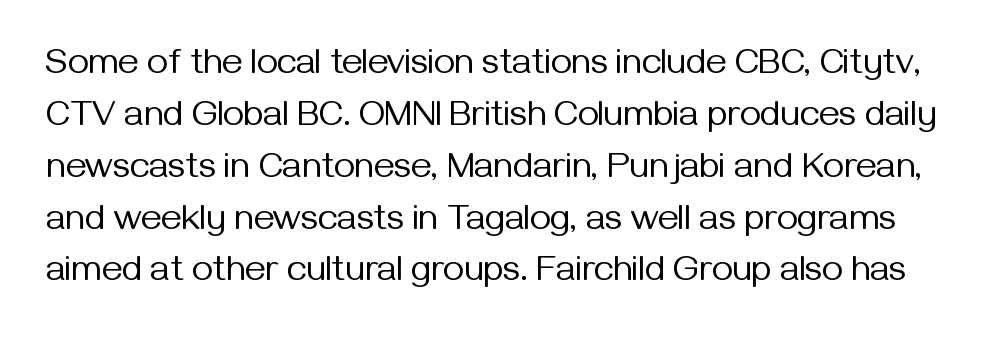
Clear beneath every line of the passage. Baseline-to-baseline distance is the conventional proportion of letter height. Between one letter and the next there's only the usual sliver of space. Quick note: not italic, upright. The typeface has the unassuming heft of standard copy or less.
